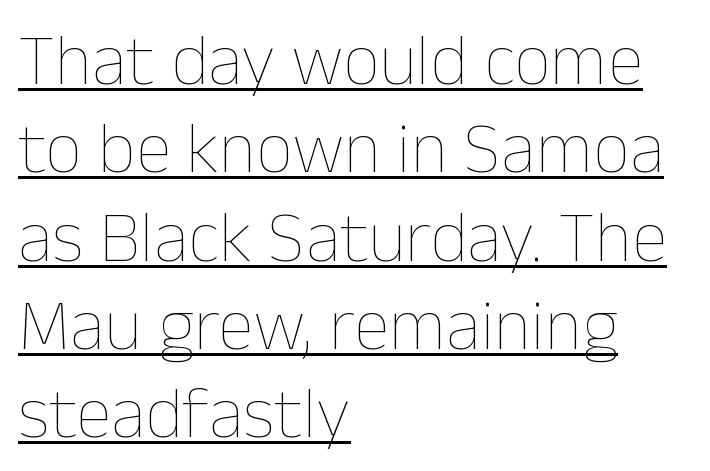
Somebody hit Ctrl+U on this one — the words are underlined. This sample uses plain, unmodified letter spacing. Is the type heavy? It reads as light-to-regular instead. The letters advance in unequal steps, a hallmark of proportional type. Italic: no, the glyphs are upright roman.
